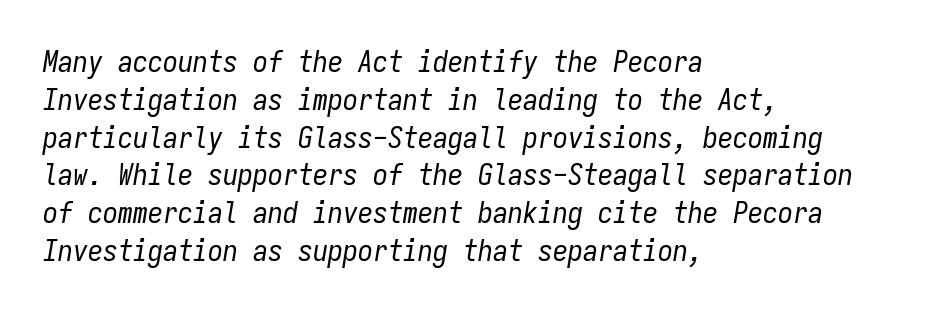
Q: Is the text bold? A: No.
Q: Is the text italic (slanted)? A: Yes, it leans right by about 9 degrees.
Q: Is the text underlined? A: No.
Q: How is the paragraph aligned? A: Left-aligned.
Q: Is the spacing between letters normal or unusually wide? A: Normal.
Q: Is the spacing between lines tight, normal or loose? A: Normal.
Q: Width (condensed, normal, or wide)? A: Condensed.
Q: Stroke contrast? A: Low.
Q: x-height? A: Medium.
Q: Monospaced? A: Yes.
